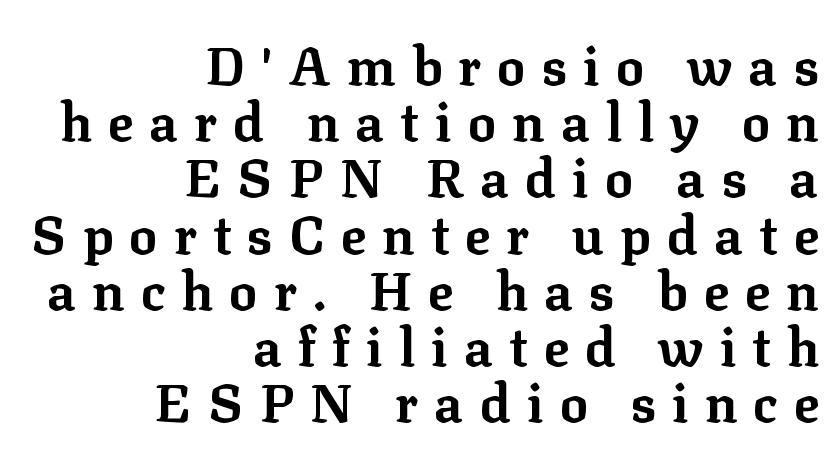
{"serif": "yes", "italic": "no", "bold": "yes", "weight": "bold", "width": "normal", "stroke_contrast": "low", "x_height": "medium", "monospaced": "no", "underline": "no", "align": "right", "line_spacing": "tight", "line_spacing_ratio": 1.06, "letter_spacing": "wide", "letter_spacing_em": 0.3, "glyph_px": 53}
